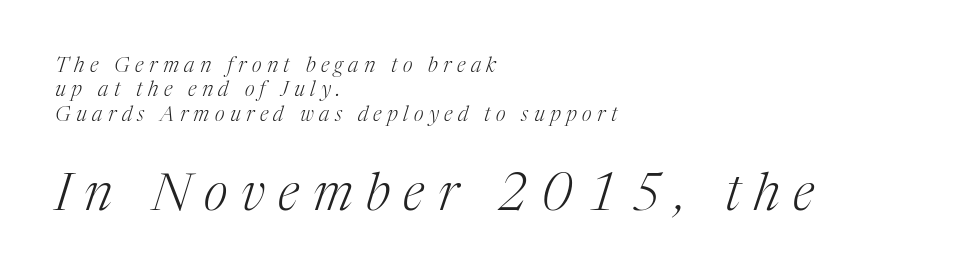
The image shows 52 px light serif type, italic (leaning right); set left-aligned, line spacing 1.16x, unusually wide letter spacing (+0.26 em), not underlined; the second (bottom) block is 2.48x larger; medium stroke contrast and a medium x-height.
